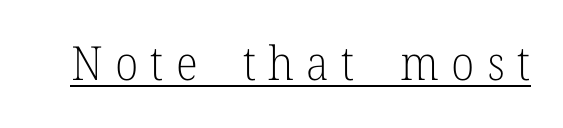
The image shows 47 px light serif type, upright; set unusually wide letter spacing (+0.26 em), underlined; low stroke contrast and a medium x-height.
